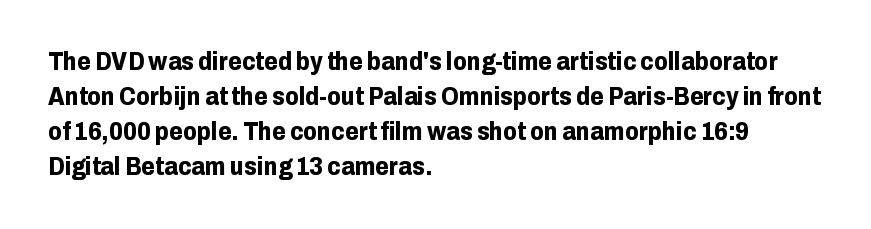
Q: Is the text bold? A: Yes.
Q: Is the text italic (slanted)? A: No, it is upright.
Q: Is the text underlined? A: No.
Q: How is the paragraph aligned? A: Left-aligned.
Q: Is the spacing between letters normal or unusually wide? A: Normal.
Q: Is the spacing between lines tight, normal or loose? A: Normal.
